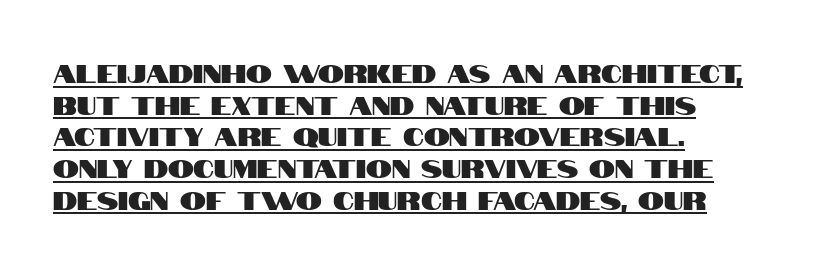
The rendering anchors every line to the left-hand side. Letter spacing: default. Emphasis is given by a line drawn under the lettering. Do the letters lean? They stand straight.
